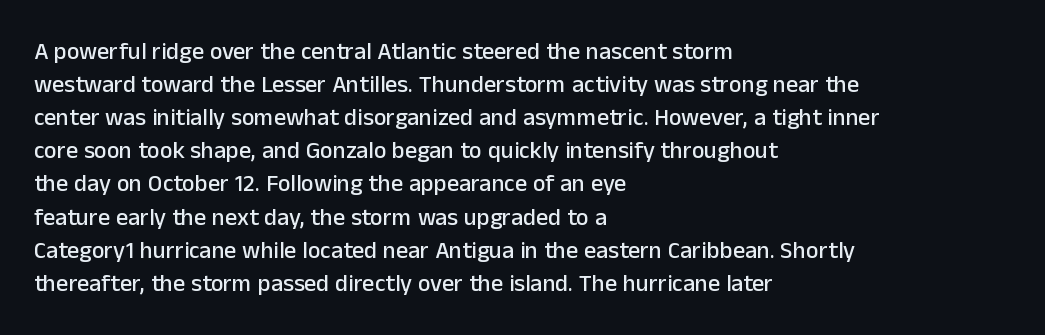
The lines are quadded left. Does extra space separate the letters? No, they use regular spacing. Tall strokes in this sample are plumb rather than angled. Notice how descenders clear the ascenders below comfortably — that's standard leading. This rendering features lettering with no underline.
